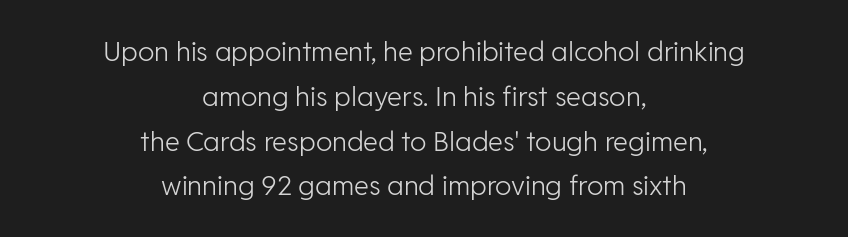
Q: Is the text bold? A: No.
Q: Is the text italic (slanted)? A: No, it is upright.
Q: Is the text underlined? A: No.
Q: How is the paragraph aligned? A: Centered.
Q: Is the spacing between letters normal or unusually wide? A: Normal.
Q: Is the spacing between lines tight, normal or loose? A: Normal.
